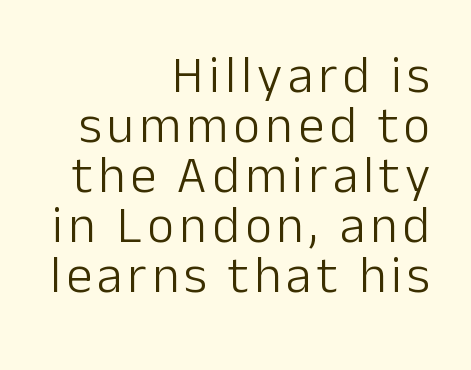
Q: Is the text bold? A: No.
Q: Is the text italic (slanted)? A: No, it is upright.
Q: Is the typeface a serif or a sans-serif typeface? A: Sans-serif.
Q: Is the text underlined? A: No.
Q: How is the paragraph aligned? A: Right-aligned.
Q: Is the spacing between lines tight, normal or loose? A: Tight.
Q: Width (condensed, normal, or wide)? A: Normal.
Q: Stroke contrast? A: Low.
Q: x-height? A: Medium.
Q: Monospaced? A: No.
